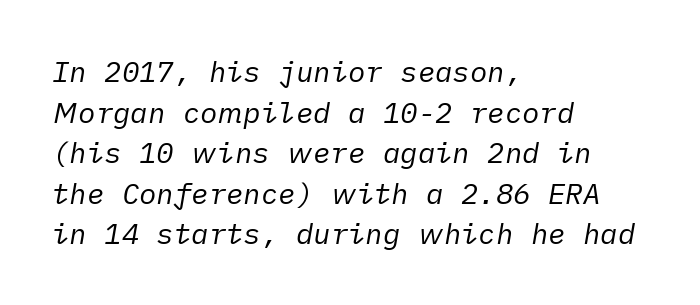
The image shows 29 px regular-weight type, italic (leaning right); set left-aligned, normal line spacing (1.4x), normal letter spacing, not underlined; low stroke contrast and a medium x-height.
